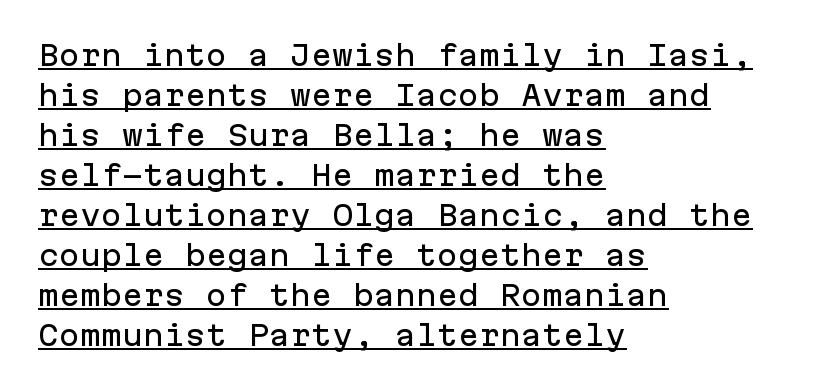
Q: Is the text italic (slanted)? A: No, it is upright.
Q: Is the typeface a serif or a sans-serif typeface? A: Sans-serif.
Q: Is the text underlined? A: Yes.
Q: How is the paragraph aligned? A: Left-aligned.
Q: Is the spacing between letters normal or unusually wide? A: Normal.
Q: Is the spacing between lines tight, normal or loose? A: Normal.
Q: Width (condensed, normal, or wide)? A: Normal.
Q: Stroke contrast? A: Low.
Q: x-height? A: Medium.
Q: Monospaced? A: Yes.
